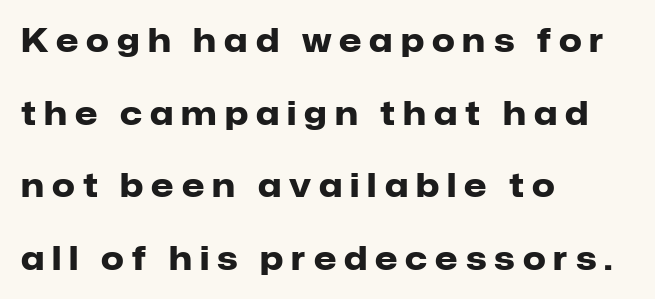
The image shows 32 px heavy sans-serif type, upright; set left-aligned, loose line spacing (2.27x), unusually wide letter spacing (+0.25 em), not underlined; low stroke contrast and a medium x-height.
